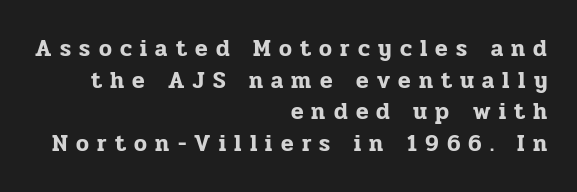
No italicization has been applied; the sample stays upright. The letters are spread apart with noticeably loose tracking. Caption: multi-line text, flush right, ragged left. Descender tails drop into unmarked territory.
